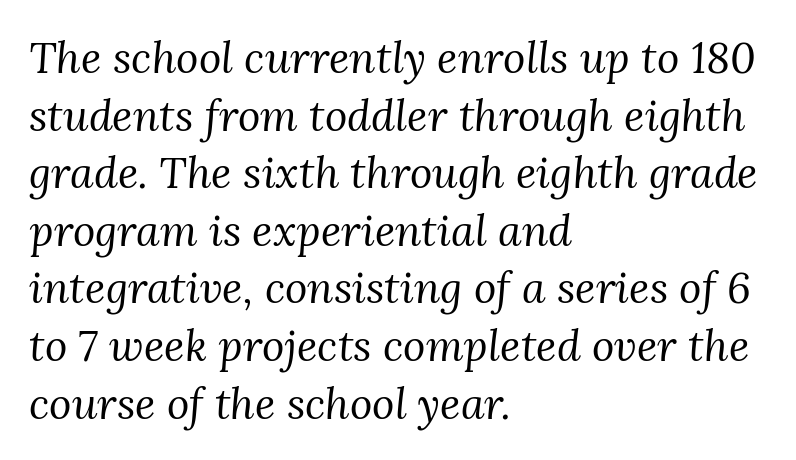
Varying glyph widths throughout — classic text-font behaviour. The glyphs in this specimen are seriffed. When letters slant like this, we call the style italic. There is no visible air inserted between adjacent glyphs. Compared with typical paragraphs, the rows here are spaced about the same. Weight: regular or lighter.
